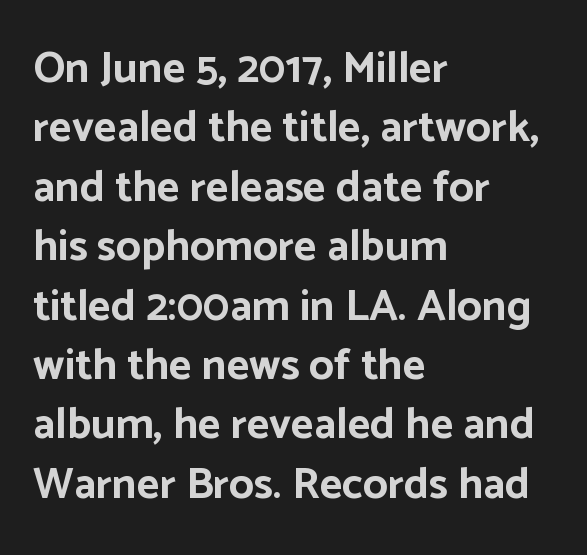
{"serif": "no", "italic": "no", "bold": "yes", "weight": "bold", "width": "normal", "stroke_contrast": "low", "x_height": "medium", "monospaced": "no", "underline": "no", "align": "left", "line_spacing": "normal", "line_spacing_ratio": 1.35, "letter_spacing": "normal", "letter_spacing_em": 0.0, "glyph_px": 44}
